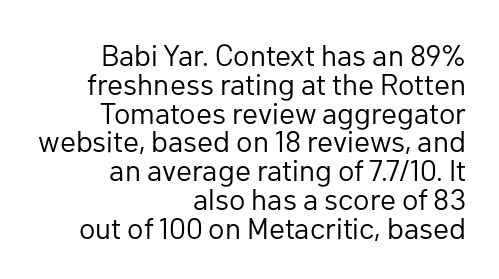
{"serif": "no", "italic": "no", "bold": "no", "weight": "regular", "width": "normal", "stroke_contrast": "low", "x_height": "medium", "monospaced": "no", "underline": "no", "align": "right", "line_spacing": "tight", "line_spacing_ratio": 0.96, "letter_spacing": "normal", "letter_spacing_em": 0.0, "glyph_px": 30}
